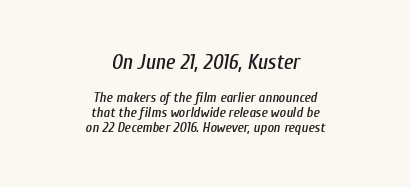
The image shows 21 px text type, italic (leaning right); set centered, tight line spacing (1.07x), normal letter spacing, not underlined; the first (top) block is 1.5x larger.
